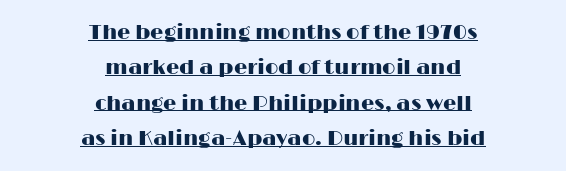
The image shows 21 px text type, upright; set centered, normal line spacing (1.68x), normal letter spacing, underlined.
